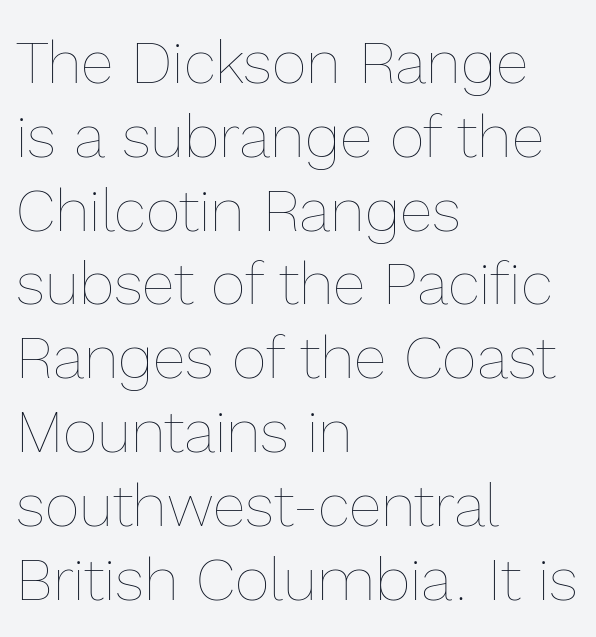
{"italic": "no", "bold": "no", "weight": "thin", "width": "normal", "x_height": "medium", "monospaced": "no", "underline": "no", "align": "left", "line_spacing_ratio": 1.23, "letter_spacing": "normal", "letter_spacing_em": 0.0, "glyph_px": 60}
